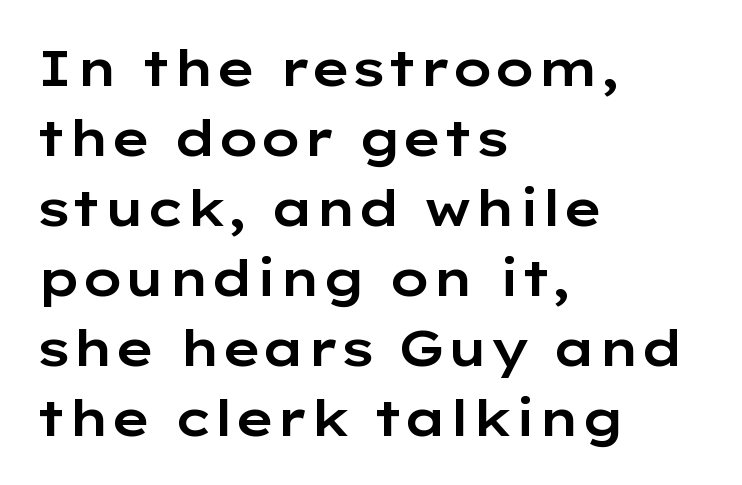
The image shows 50 px wide sans-serif type, upright; set left-aligned, normal line spacing (1.4x), normal letter spacing, not underlined; low stroke contrast and a medium x-height.
